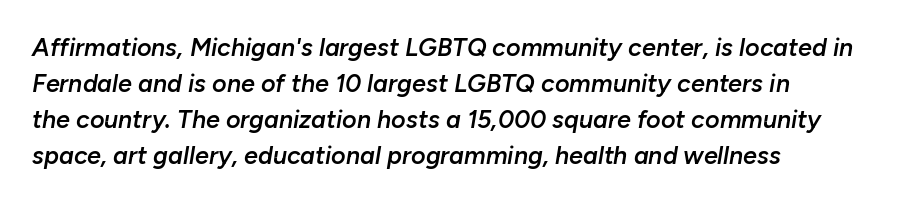
The image shows 25 px text type, italic (leaning right); set left-aligned, normal line spacing (1.44x), normal letter spacing, not underlined.
